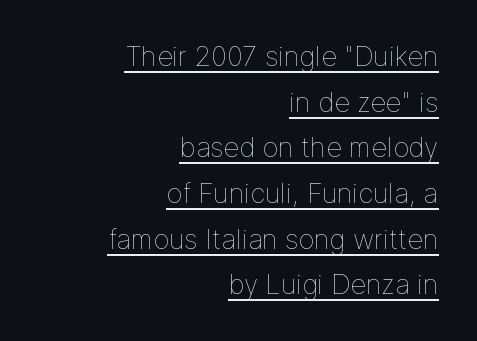
The image shows 27 px text type, upright; set right-aligned, normal line spacing (1.69x), normal letter spacing, underlined.
